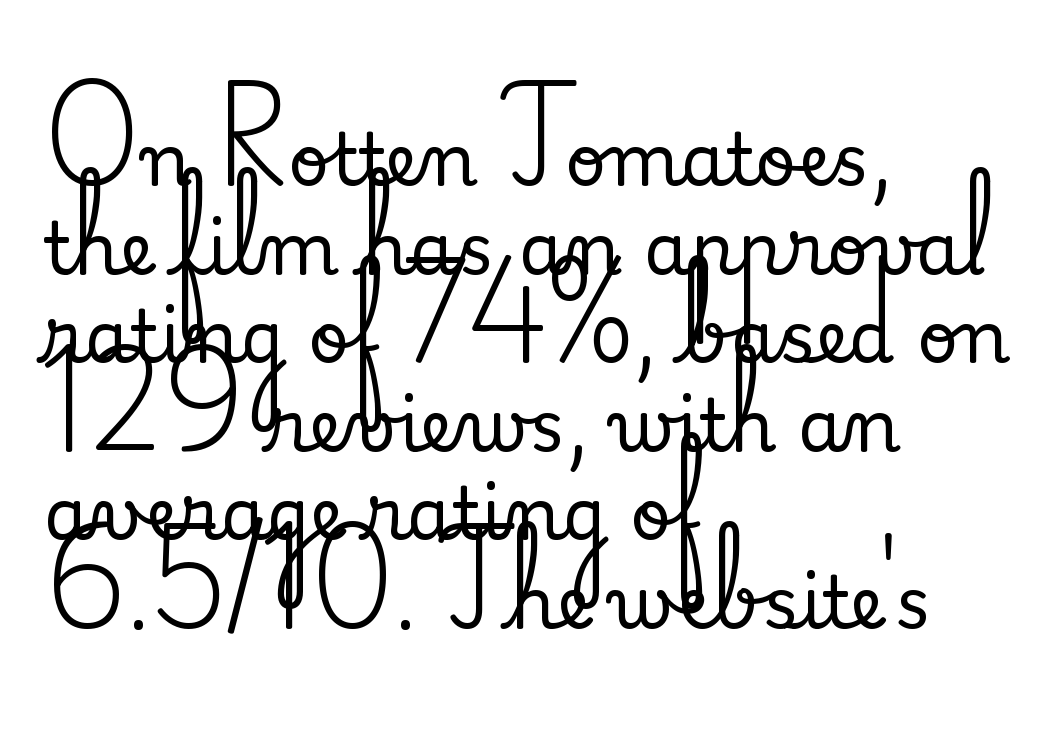
The image shows 72 px serif type, upright; set left-aligned, line spacing 1.23x, normal letter spacing, not underlined; medium stroke contrast and a small x-height.
